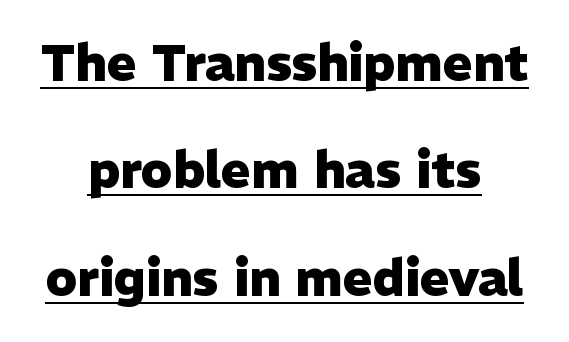
Q: Is the text bold? A: Yes.
Q: Is the text italic (slanted)? A: No, it is upright.
Q: Is the typeface a serif or a sans-serif typeface? A: Sans-serif.
Q: Is the text underlined? A: Yes.
Q: How is the paragraph aligned? A: Centered.
Q: Is the spacing between letters normal or unusually wide? A: Normal.
Q: Is the spacing between lines tight, normal or loose? A: Loose.
Q: Width (condensed, normal, or wide)? A: Normal.
Q: Stroke contrast? A: Low.
Q: x-height? A: Medium.
Q: Monospaced? A: No.
